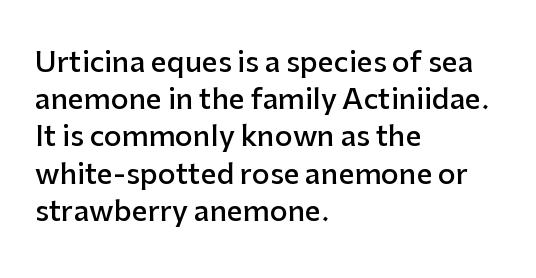
The foot of each line stays bare and open. Vertical spacing — default. The lettering stays uniformly vertical, giving the passage a roman look. These lines are set flush left with a ragged right edge. Look at the tracking — it's just the regular setting, nothing added. Each letter's strokes conclude bluntly, with no projecting serifs.
